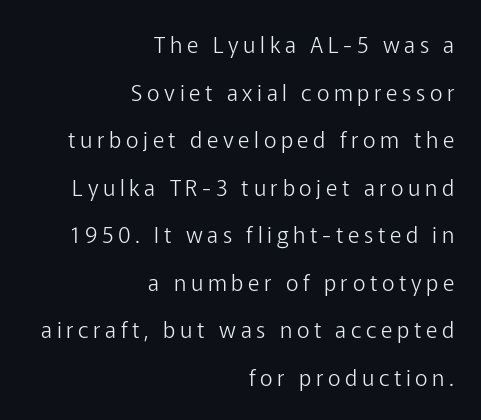
The image shows 22 px text type, upright; set right-aligned, loose line spacing (2.16x), unusually wide letter spacing (+0.21 em), not underlined.
